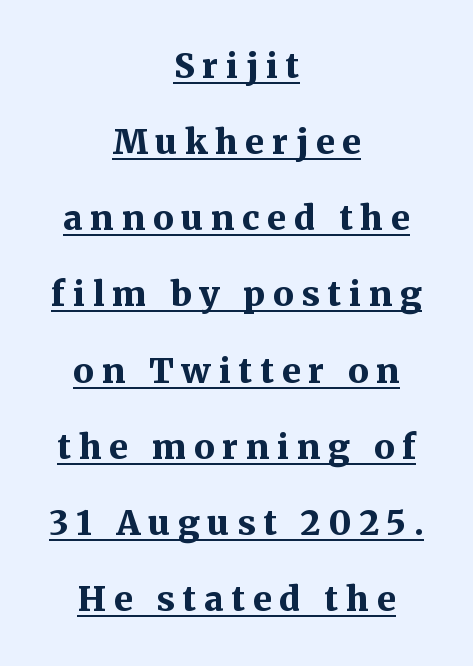
Q: Is the text bold? A: Yes.
Q: Is the text italic (slanted)? A: No, it is upright.
Q: Is the typeface a serif or a sans-serif typeface? A: Serif.
Q: Is the text underlined? A: Yes.
Q: How is the paragraph aligned? A: Centered.
Q: Is the spacing between letters normal or unusually wide? A: Unusually wide.
Q: Is the spacing between lines tight, normal or loose? A: Loose.
Q: Width (condensed, normal, or wide)? A: Normal.
Q: Stroke contrast? A: Medium.
Q: x-height? A: Medium.
Q: Monospaced? A: No.
